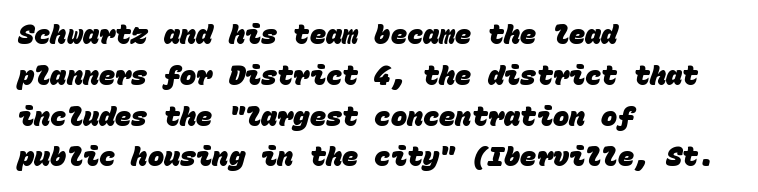
Q: Is the text bold? A: Yes.
Q: Is the text underlined? A: No.
Q: How is the paragraph aligned? A: Left-aligned.
Q: Is the spacing between letters normal or unusually wide? A: Normal.
Q: Is the spacing between lines tight, normal or loose? A: Normal.
